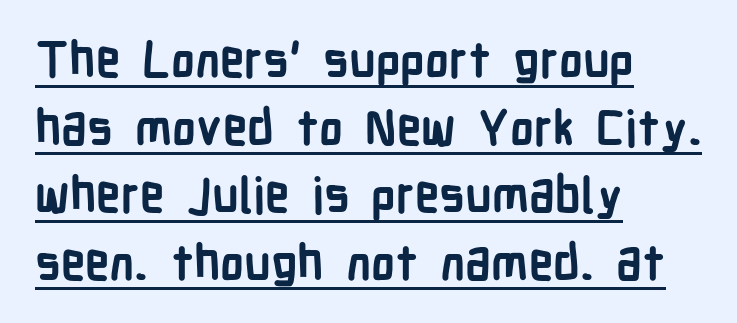
Q: Is the text bold? A: Yes.
Q: Is the text italic (slanted)? A: No, it is upright.
Q: Is the typeface a serif or a sans-serif typeface? A: Sans-serif.
Q: Is the text underlined? A: Yes.
Q: How is the paragraph aligned? A: Left-aligned.
Q: Is the spacing between letters normal or unusually wide? A: Normal.
Q: Is the spacing between lines tight, normal or loose? A: Normal.
Q: Width (condensed, normal, or wide)? A: Condensed.
Q: Stroke contrast? A: Low.
Q: x-height? A: Medium.
Q: Monospaced? A: No.
